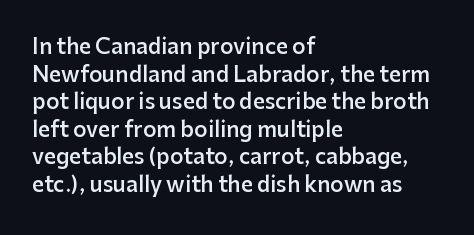
This sample uses plain, unmodified letter spacing. The foot of each line stays bare and open. The leading is moderate, giving the passage an even texture. A somewhat darkened texture: the type is semibold rather than bold.
